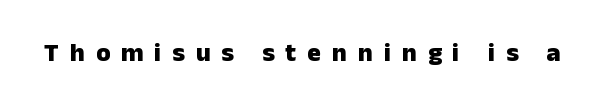
The image shows 26 px bold type, upright; set unusually wide letter spacing (+0.42 em), not underlined.
